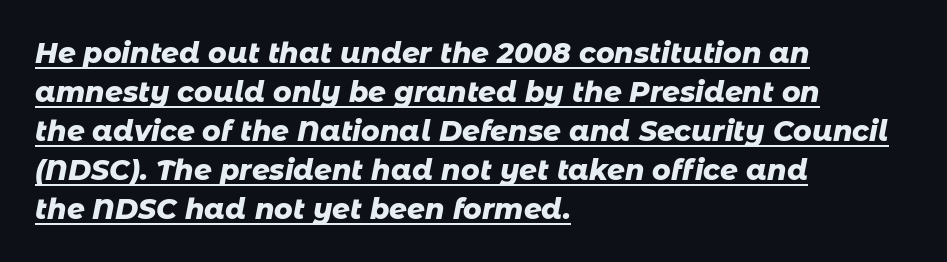
Q: Is the text bold? A: Yes.
Q: Is the text italic (slanted)? A: Yes, it leans right by about 11 degrees.
Q: Is the text underlined? A: Yes.
Q: How is the paragraph aligned? A: Left-aligned.
Q: Is the spacing between letters normal or unusually wide? A: Normal.
Q: Is the spacing between lines tight, normal or loose? A: Normal.
Q: Width (condensed, normal, or wide)? A: Normal.
Q: Stroke contrast? A: Low.
Q: x-height? A: Medium.
Q: Monospaced? A: No.
